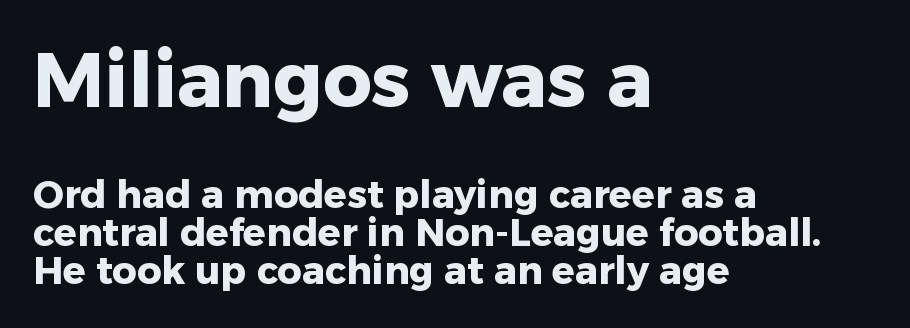
{"serif": "no", "italic": "no", "bold": "yes", "weight": "heavy", "width": "normal", "stroke_contrast": "low", "x_height": "medium", "monospaced": "no", "underline": "no", "align": "left", "line_spacing": "tight", "line_spacing_ratio": 1.01, "letter_spacing": "normal", "letter_spacing_em": 0.0, "larger_block": "first", "size_ratio": 2.0, "glyph_px": 76}
